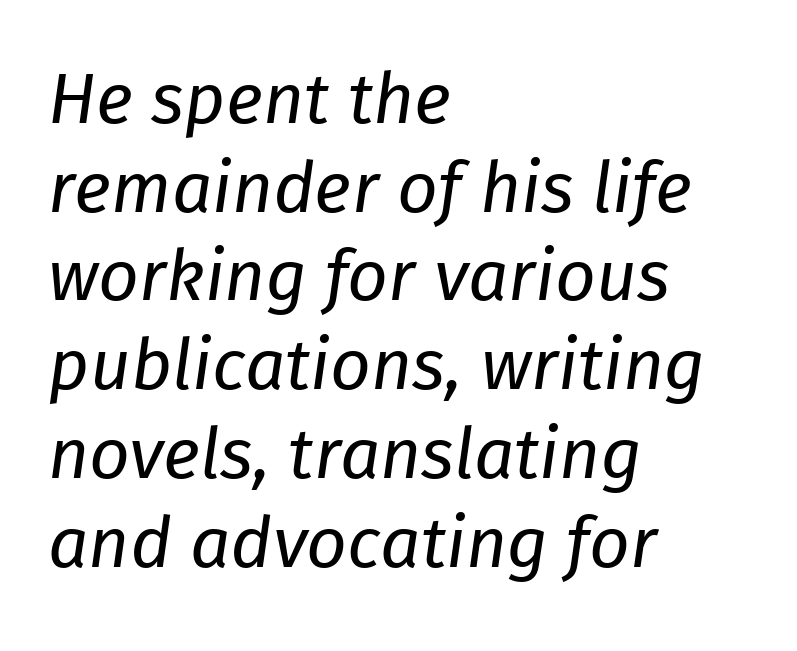
Each new line begins a customary step beneath the previous one. Think of a printed novel: that variable character pitch is what you see here. Letter spacing: default. Honestly, there is no underline to notice here at all. The text carries the slant typical of an italic or oblique font. Compared with a centered layout, this one pins lines to the left instead.
